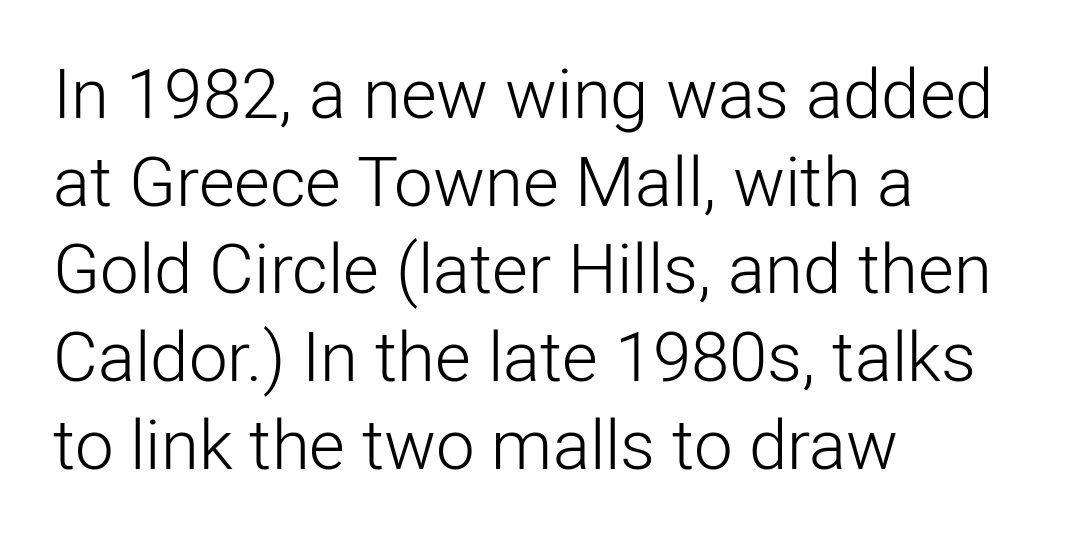
{"serif": "no", "italic": "no", "bold": "no", "weight": "light", "width": "normal", "stroke_contrast": "low", "x_height": "medium", "monospaced": "no", "underline": "no", "align": "left", "line_spacing": "normal", "line_spacing_ratio": 1.27, "letter_spacing": "normal", "letter_spacing_em": 0.0, "glyph_px": 69}
